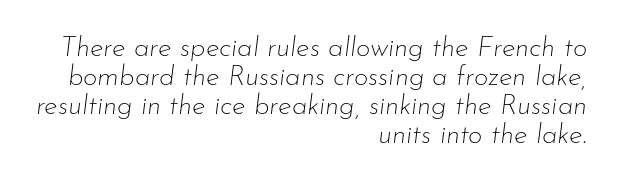
The image shows 28 px thin type, italic (leaning right); set right-aligned, tight line spacing (1.04x), normal letter spacing, not underlined; low stroke contrast and a small x-height.
